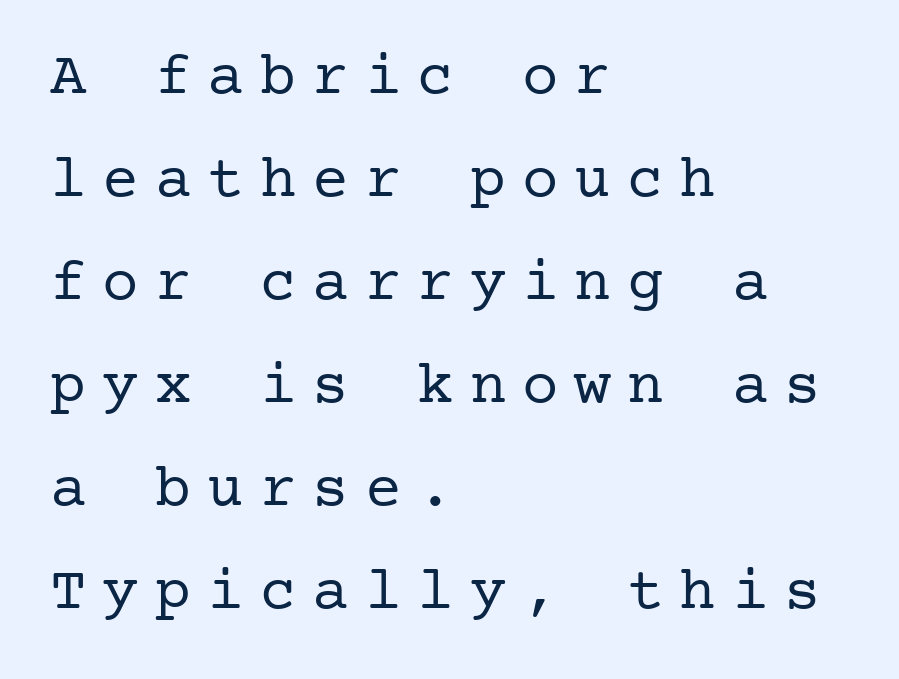
Unlike a clean sans, this face finishes its strokes with serifs. The line-height multiplier appears to be the usual default. Unlike italic type, these characters show no tilt at all. Line starts are locked; line ends wander. A bare baseline throughout the passage. Characters follow at a spacing far wider than the type designer built in.
